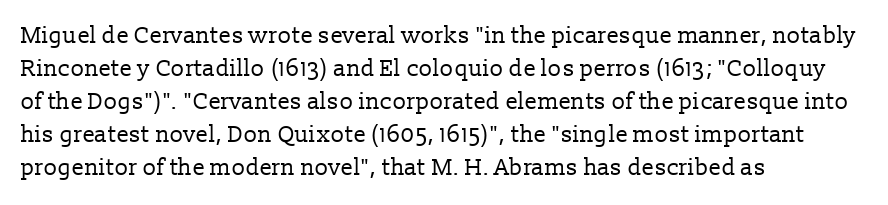
The image shows 23 px text type, upright; set left-aligned, normal line spacing (1.44x), normal letter spacing, not underlined.
